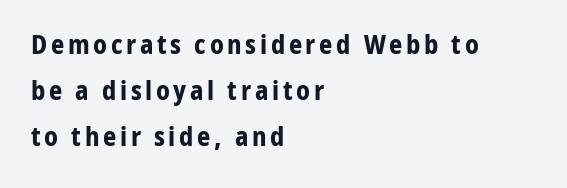
{"italic": "no", "bold": "yes", "underline": "no", "align": "left", "line_spacing_ratio": 1.77, "glyph_px": 26}
